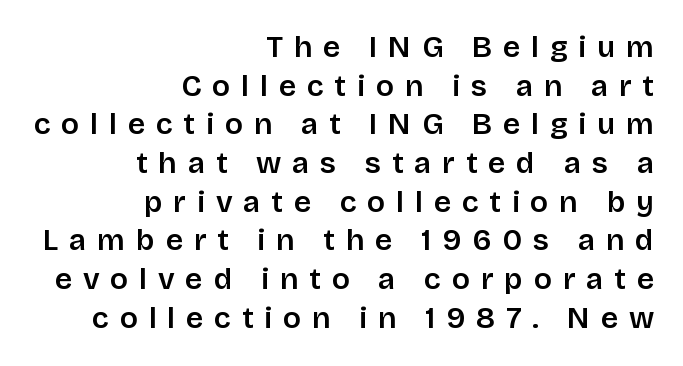
The image shows 30 px semibold sans-serif type, upright; set right-aligned, normal line spacing (1.29x), unusually wide letter spacing (+0.36 em), not underlined; low stroke contrast and a large x-height.
